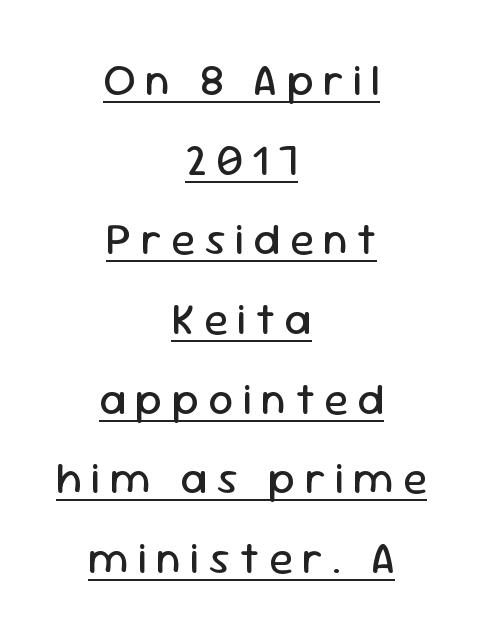
The image shows 44 px regular-weight sans-serif type, upright; set centered, line spacing 1.81x, unusually wide letter spacing (+0.21 em), underlined; low stroke contrast and a medium x-height.
